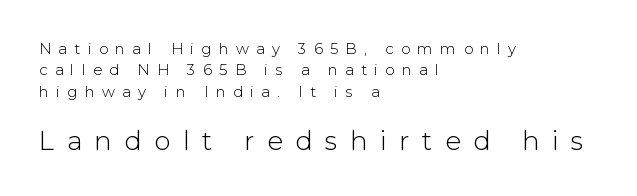
The image shows 26 px text type, upright; set left-aligned, normal line spacing (1.42x), unusually wide letter spacing (+0.48 em), not underlined; the second (bottom) block is 1.73x larger.
